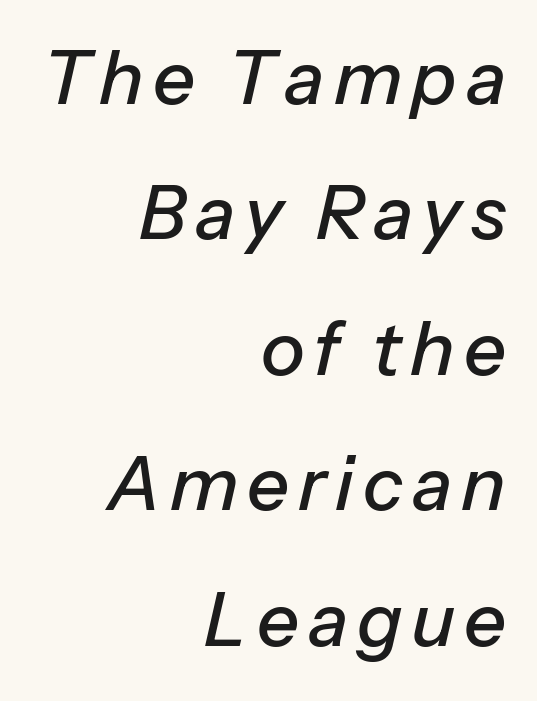
The image shows 74 px text type, italic (leaning right); set right-aligned, line spacing 1.83x, not underlined; low stroke contrast and a medium x-height.
